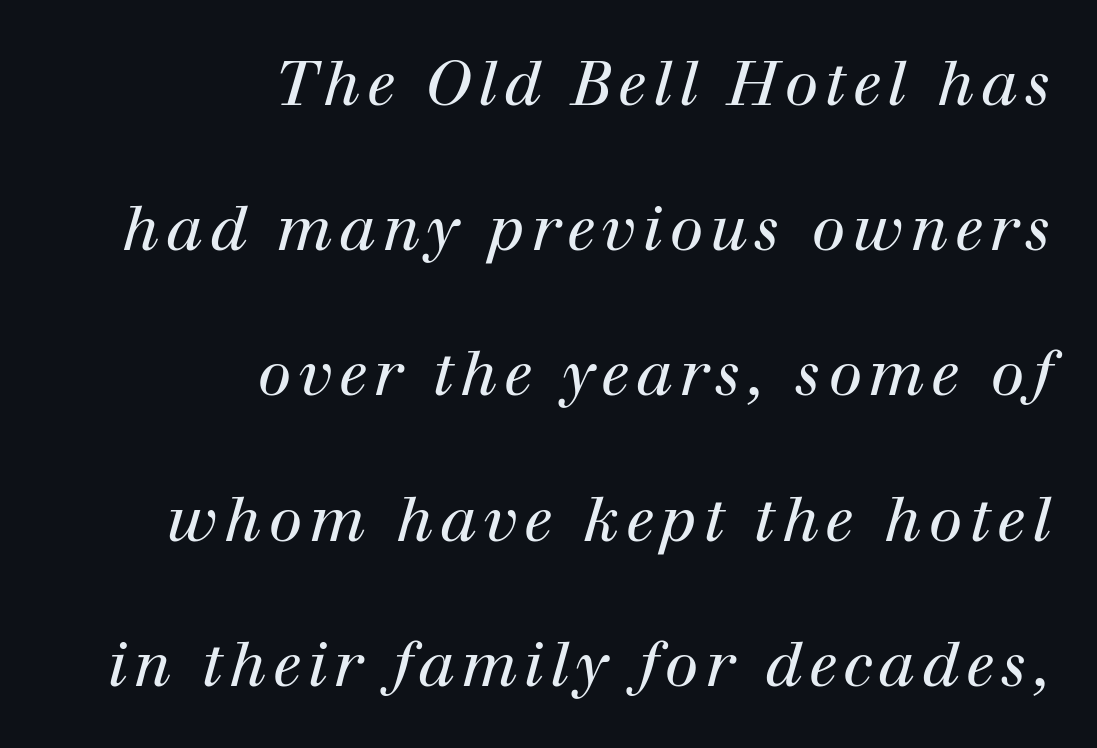
The rag falls on the left side of this text block. This sample has the flowing, uneven cadence of proportional lettering. This reads as an unemphasized weight, regular at the heaviest. Descenders hang freely into open space.
